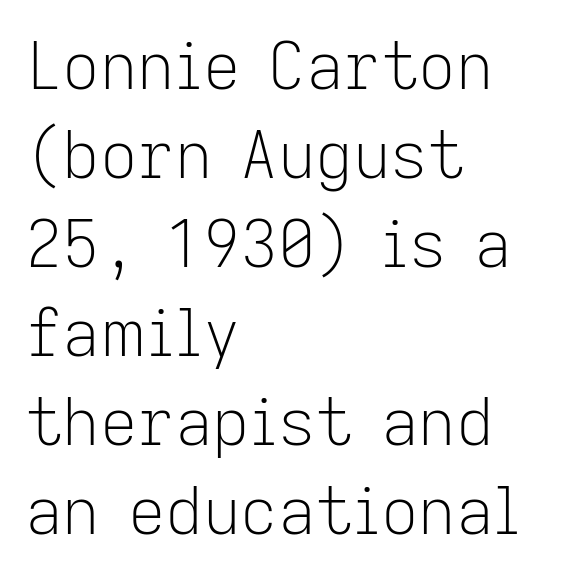
{"serif": "no", "italic": "no", "bold": "no", "weight": "light", "width": "normal", "stroke_contrast": "low", "x_height": "medium", "monospaced": "no", "underline": "no", "align": "left", "line_spacing": "normal", "line_spacing_ratio": 1.37, "letter_spacing": "normal", "letter_spacing_em": 0.0, "glyph_px": 65}
